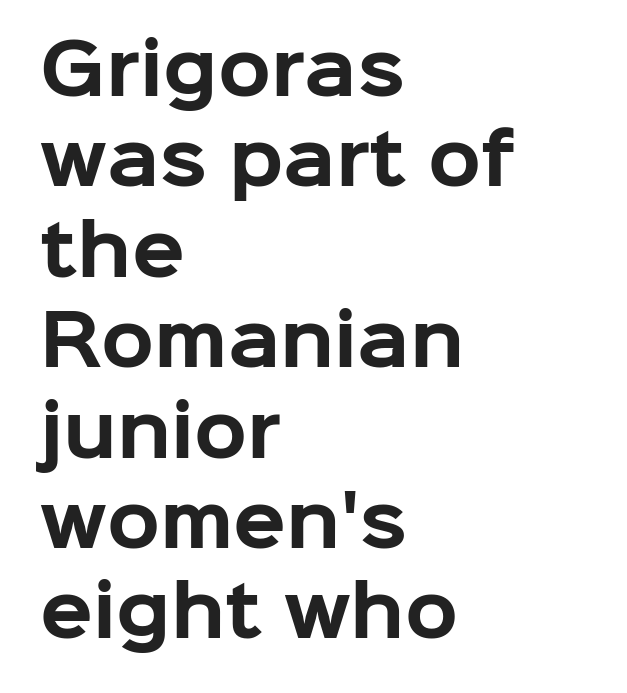
{"serif": "no", "italic": "no", "bold": "yes", "weight": "bold", "width": "normal", "stroke_contrast": "low", "x_height": "medium", "monospaced": "no", "underline": "no", "align": "left", "line_spacing": "normal", "line_spacing_ratio": 1.31, "letter_spacing": "normal", "letter_spacing_em": 0.0, "glyph_px": 69}
